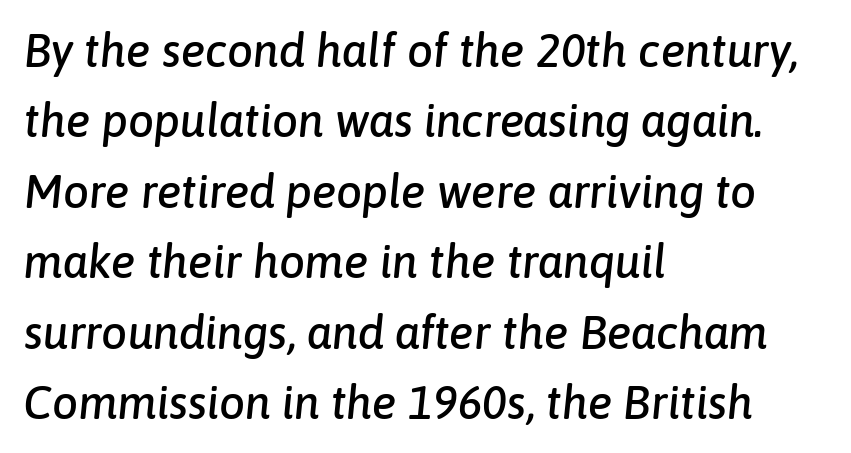
Leftover space on each line is placed entirely after the last word. Proportional: the letters do not fall into vertical columns. The face used here has a pronounced slope to its letters. The rendering keeps characters at their native spacing. Underline: absent.
